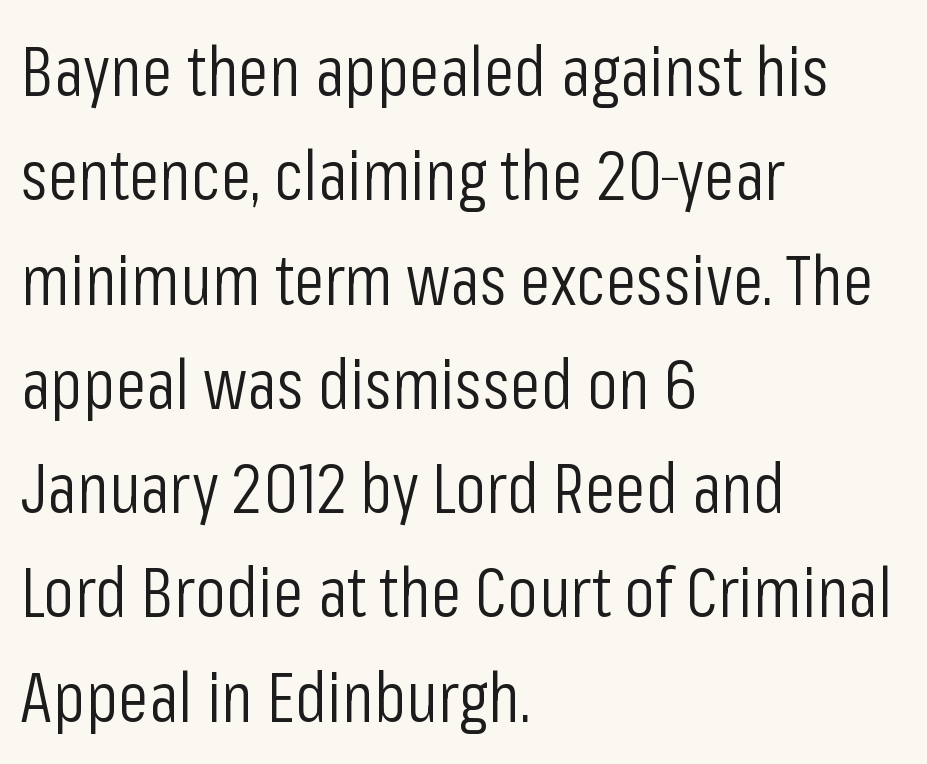
Q: Is the text bold? A: No.
Q: Is the text italic (slanted)? A: No, it is upright.
Q: Is the typeface a serif or a sans-serif typeface? A: Sans-serif.
Q: Is the text underlined? A: No.
Q: How is the paragraph aligned? A: Left-aligned.
Q: Is the spacing between letters normal or unusually wide? A: Normal.
Q: Is the spacing between lines tight, normal or loose? A: Normal.
Q: Width (condensed, normal, or wide)? A: Condensed.
Q: Stroke contrast? A: Low.
Q: x-height? A: Medium.
Q: Monospaced? A: No.
